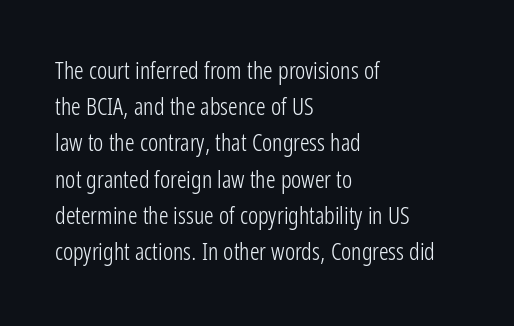
Q: Is the text bold? A: No.
Q: Is the text italic (slanted)? A: No, it is upright.
Q: Is the text underlined? A: No.
Q: How is the paragraph aligned? A: Left-aligned.
Q: Is the spacing between letters normal or unusually wide? A: Normal.
Q: Is the spacing between lines tight, normal or loose? A: Normal.
